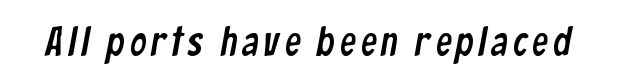
{"serif": "no", "width": "condensed", "stroke_contrast": "low", "x_height": "medium", "monospaced": "no", "underline": "no", "glyph_px": 40}
